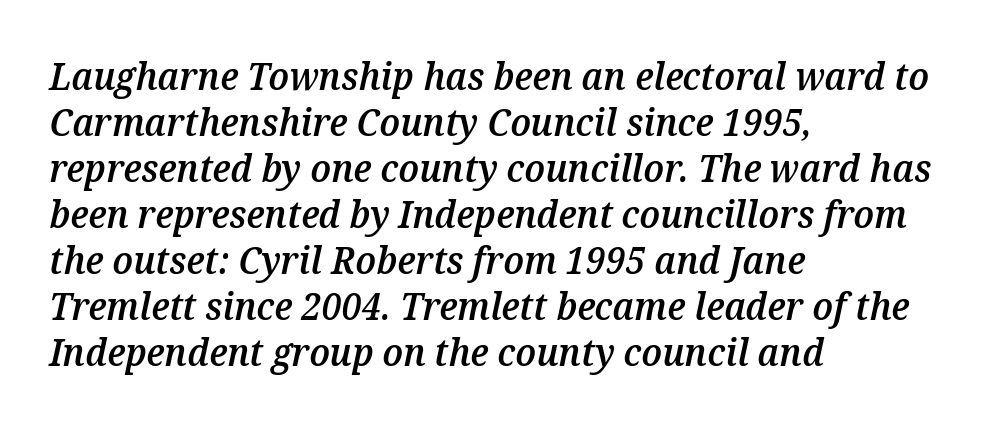
Looks like regular typesetting: each glyph gets only the width it needs. Line beginnings align vertically; line endings do not. The glyphs are unaccompanied by any horizontal stroke below them. Yep, that's italic — everything's leaning.
